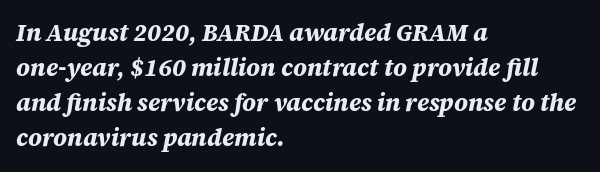
{"italic": "yes", "lean": "right", "slant_degrees": 12, "bold": "yes", "underline": "no", "align": "left", "line_spacing": "normal", "line_spacing_ratio": 1.46, "letter_spacing": "normal", "letter_spacing_em": 0.0, "glyph_px": 24}
